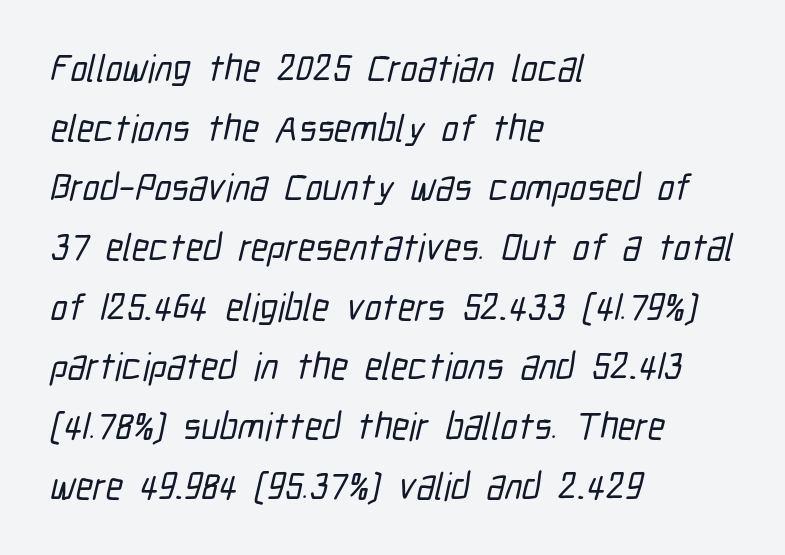
The designer went with a sans here, leaving each stem footless. The rendering uses a moderate line-height, typical for paragraphs. The rendering uses natural spacing where letterforms have individual widths. Visually the block forms a straight wall on the left and a jagged coastline on the right. The area under the type is left untouched. Observe the ordinary spacing: letters are neighbours, not strangers.
